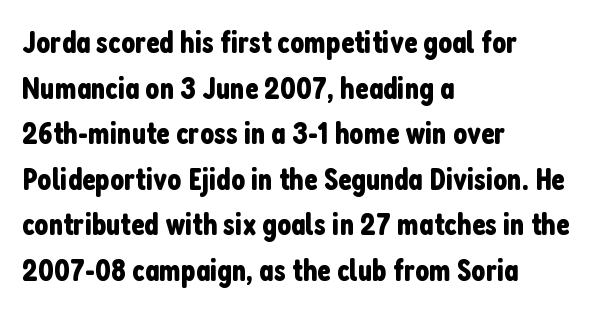
Q: Is the text italic (slanted)? A: No, it is upright.
Q: Is the typeface a serif or a sans-serif typeface? A: Sans-serif.
Q: Is the text underlined? A: No.
Q: How is the paragraph aligned? A: Left-aligned.
Q: Is the spacing between letters normal or unusually wide? A: Normal.
Q: Is the spacing between lines tight, normal or loose? A: Normal.
Q: Width (condensed, normal, or wide)? A: Condensed.
Q: Stroke contrast? A: Low.
Q: x-height? A: Medium.
Q: Monospaced? A: No.
